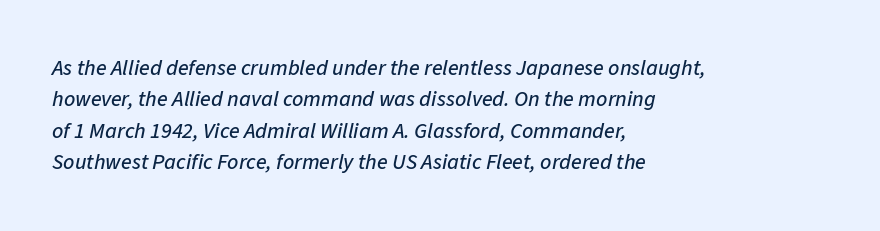
The passage shown has conventional tracking throughout. Letters rest on an invisible, unmarked baseline. Evenly set lines give the paragraph a standard silhouette. There's an unmistakable incline to the writing here. Short and long lines alike share a common starting point at left.
